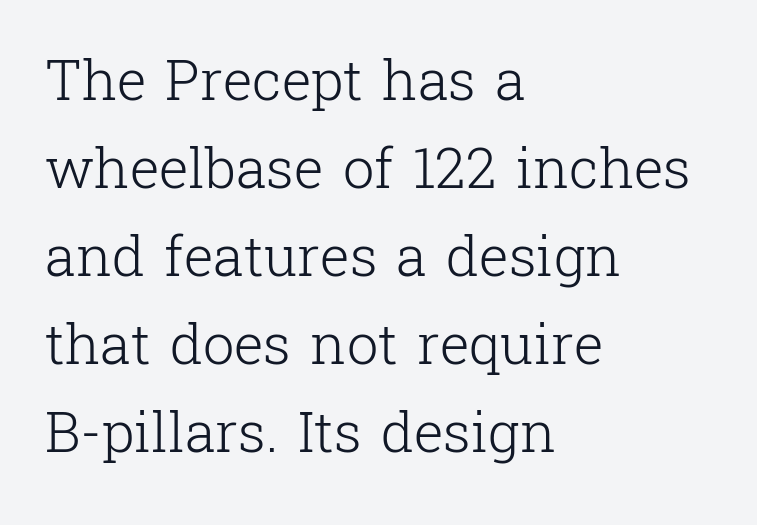
Q: Is the text bold? A: No.
Q: Is the text italic (slanted)? A: No, it is upright.
Q: Is the typeface a serif or a sans-serif typeface? A: Serif.
Q: Is the text underlined? A: No.
Q: How is the paragraph aligned? A: Left-aligned.
Q: Is the spacing between letters normal or unusually wide? A: Normal.
Q: Is the spacing between lines tight, normal or loose? A: Normal.
Q: Width (condensed, normal, or wide)? A: Normal.
Q: Stroke contrast? A: Low.
Q: x-height? A: Medium.
Q: Monospaced? A: No.
